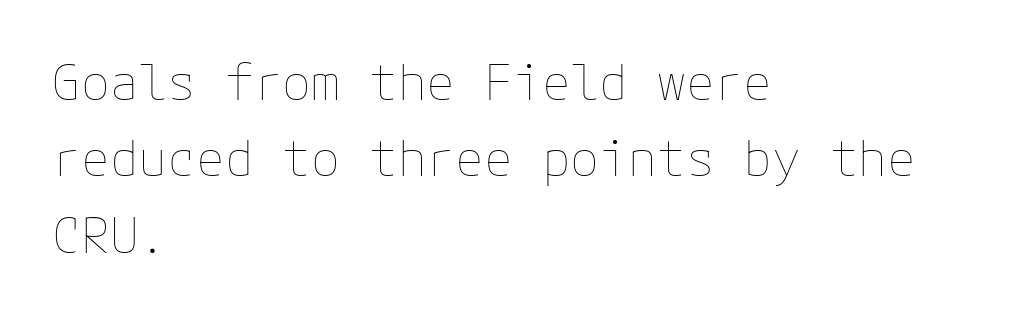
Students, observe: this is what conventionally led text looks like. The face used here is rendered with its standard letterfit. Is the block centered? No — it sits flush against the left margin. Bold? No — there's no thickening of the strokes.
